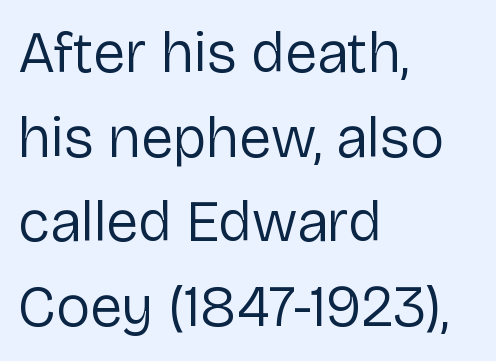
Unbolded letterforms with no extra heft. Spacing between characters is what you'd get straight out of the box. These lines are set flush left with a ragged right edge. Spacing verdict: proportional, widths tailored to each character. Note: no serifs on the glyphs. Beneath every word, the page is bare.
